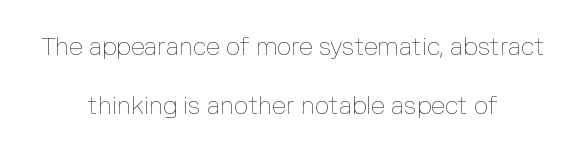
Q: Is the text bold? A: No.
Q: Is the text italic (slanted)? A: No, it is upright.
Q: Is the text underlined? A: No.
Q: How is the paragraph aligned? A: Centered.
Q: Is the spacing between letters normal or unusually wide? A: Normal.
Q: Is the spacing between lines tight, normal or loose? A: Loose.
